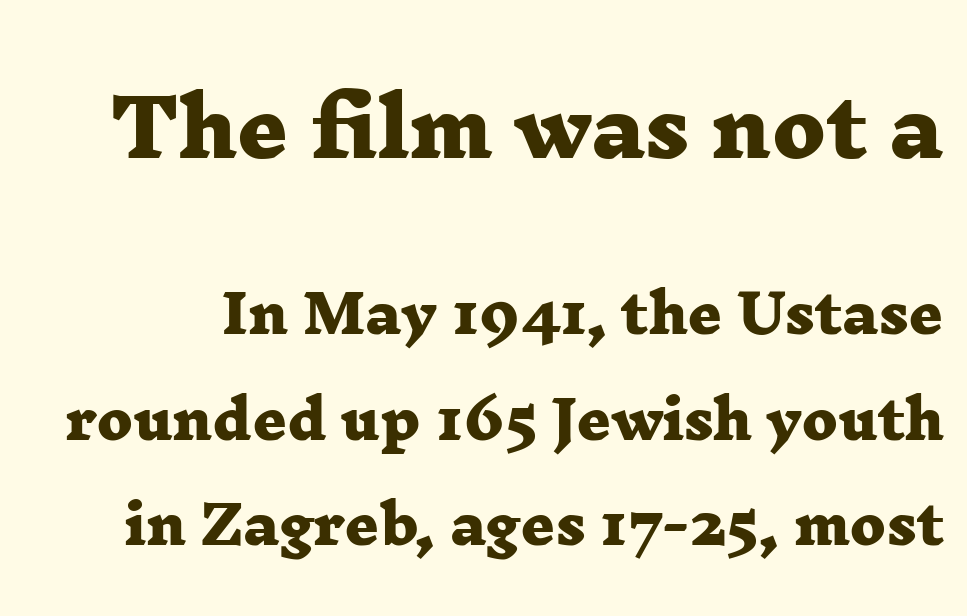
{"serif": "yes", "bold": "yes", "weight": "heavy", "width": "wide", "stroke_contrast": "low", "x_height": "medium", "monospaced": "no", "underline": "no", "line_spacing": "loose", "line_spacing_ratio": 1.99, "letter_spacing": "normal", "letter_spacing_em": 0.0, "larger_block": "first", "size_ratio": 1.49, "glyph_px": 79}
